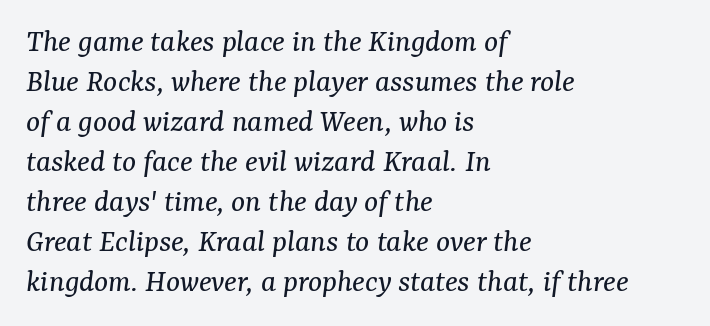
{"serif": "yes", "italic": "yes", "lean": "right", "slant_degrees": 7, "bold": "no", "weight": "regular", "width": "normal", "stroke_contrast": "medium", "x_height": "medium", "monospaced": "no", "underline": "no", "align": "left", "line_spacing_ratio": 1.21, "letter_spacing": "normal", "letter_spacing_em": 0.0, "glyph_px": 33}
